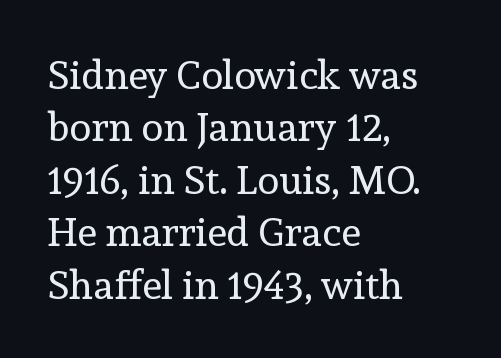
The text was rendered using a seriffed face with decorative stroke endings. This block has exactly the height ordinary leading produces. No letter is thick-stroked: the sample isn't bold. The area under the type is left untouched. Notice how the passage keeps a crisp vertical edge on the left only. Think of a printed novel: that variable character pitch is what you see here.
